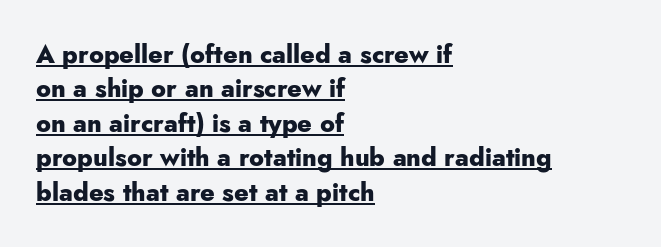
The face used here is rendered with its standard letterfit. Teacher's note: observe the even left margin — that is flush-left alignment. The passage shown is underscored from start to finish. This is heavy type, rendered in bold.
